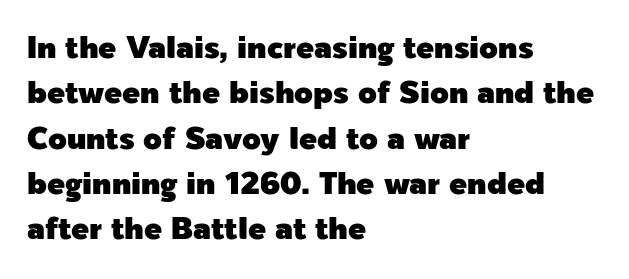
{"serif": "no", "italic": "no", "width": "normal", "x_height": "medium", "monospaced": "no", "underline": "no", "align": "left", "line_spacing": "normal", "line_spacing_ratio": 1.51, "letter_spacing": "normal", "letter_spacing_em": 0.0, "glyph_px": 30}
